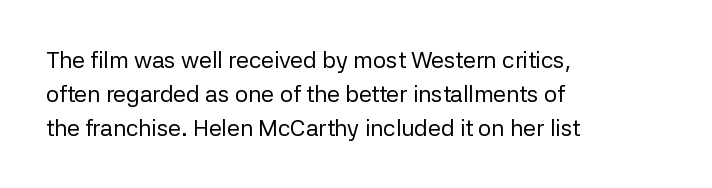
Q: Is the text bold? A: No.
Q: Is the text italic (slanted)? A: No, it is upright.
Q: Is the text underlined? A: No.
Q: How is the paragraph aligned? A: Left-aligned.
Q: Is the spacing between letters normal or unusually wide? A: Normal.
Q: Is the spacing between lines tight, normal or loose? A: Normal.
